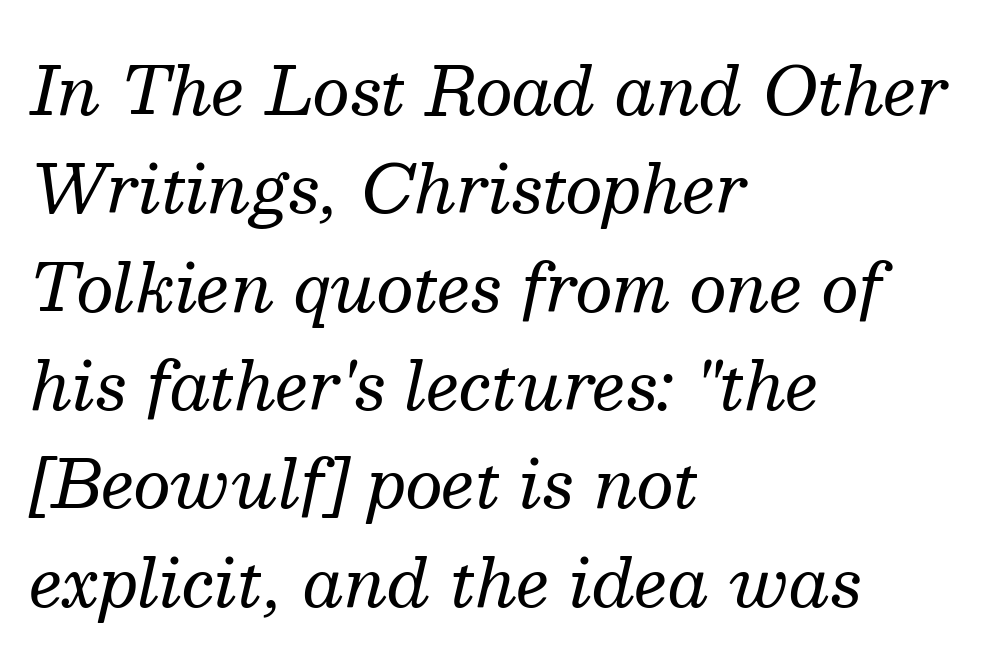
Q: Is the text bold? A: No.
Q: Is the text italic (slanted)? A: Yes, it leans right by about 13 degrees.
Q: Is the typeface a serif or a sans-serif typeface? A: Serif.
Q: Is the text underlined? A: No.
Q: How is the paragraph aligned? A: Left-aligned.
Q: Is the spacing between letters normal or unusually wide? A: Normal.
Q: Is the spacing between lines tight, normal or loose? A: Normal.
Q: Width (condensed, normal, or wide)? A: Normal.
Q: Stroke contrast? A: Medium.
Q: x-height? A: Medium.
Q: Monospaced? A: No.
